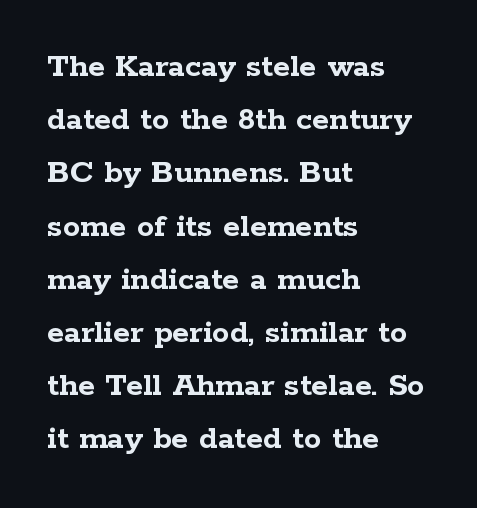
Compared with an ordinary text face, these strokes are far heavier — a full bold. The characters display serif detailing at their extremities. Descender tails drop into unmarked territory. The lettering stays uniformly vertical, giving the passage a roman look. Vertical spacing — default. The lines are quadded left.
